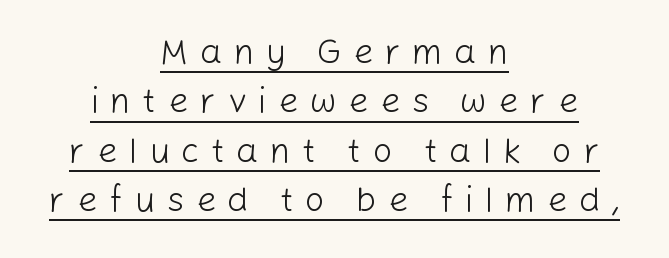
{"serif": "no", "italic": "no", "bold": "no", "weight": "light", "width": "normal", "stroke_contrast": "low", "x_height": "medium", "monospaced": "no", "underline": "yes", "align": "center", "line_spacing": "normal", "line_spacing_ratio": 1.41, "letter_spacing": "wide", "letter_spacing_em": 0.33, "glyph_px": 35}
